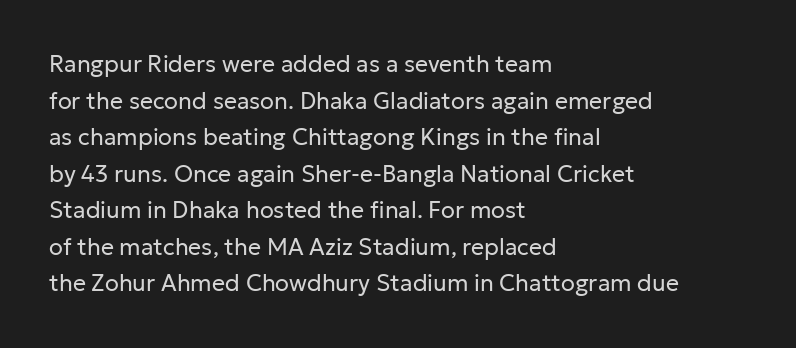
{"italic": "no", "bold": "no", "underline": "no", "align": "left", "line_spacing": "normal", "line_spacing_ratio": 1.59, "letter_spacing": "normal", "letter_spacing_em": 0.0, "glyph_px": 23}
